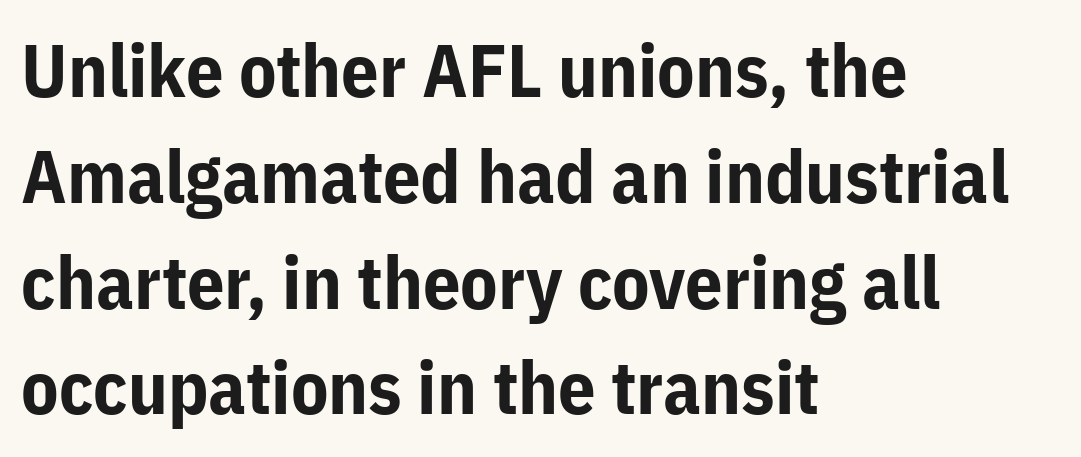
{"serif": "no", "italic": "no", "bold": "yes", "weight": "bold", "width": "normal", "stroke_contrast": "low", "x_height": "medium", "monospaced": "no", "underline": "no", "align": "left", "line_spacing": "normal", "line_spacing_ratio": 1.43, "letter_spacing": "normal", "letter_spacing_em": 0.0, "glyph_px": 74}
